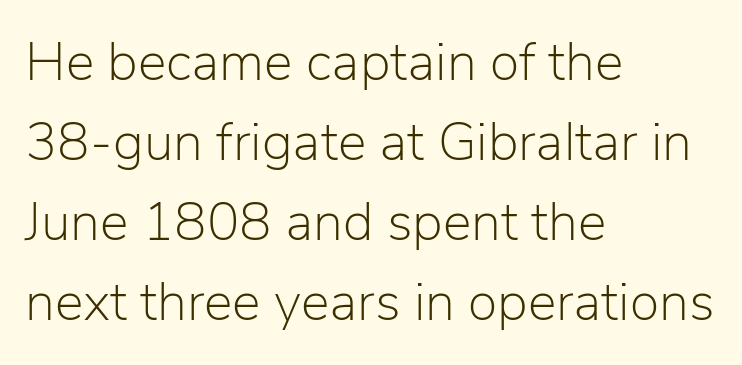
Q: Is the text bold? A: No.
Q: Is the text italic (slanted)? A: No, it is upright.
Q: Is the typeface a serif or a sans-serif typeface? A: Sans-serif.
Q: Is the text underlined? A: No.
Q: How is the paragraph aligned? A: Left-aligned.
Q: Is the spacing between letters normal or unusually wide? A: Normal.
Q: Is the spacing between lines tight, normal or loose? A: Normal.
Q: Width (condensed, normal, or wide)? A: Normal.
Q: Stroke contrast? A: Low.
Q: x-height? A: Medium.
Q: Monospaced? A: No.
